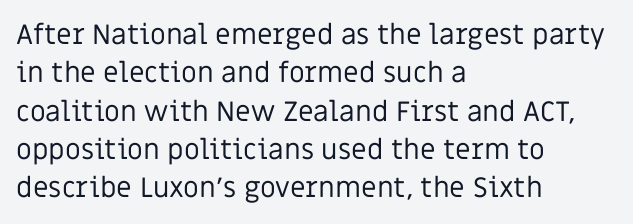
{"serif": "no", "italic": "no", "bold": "no", "weight": "regular", "width": "normal", "stroke_contrast": "low", "x_height": "large", "monospaced": "no", "underline": "no", "align": "left", "line_spacing": "normal", "line_spacing_ratio": 1.37, "letter_spacing": "normal", "letter_spacing_em": 0.0, "glyph_px": 28}
